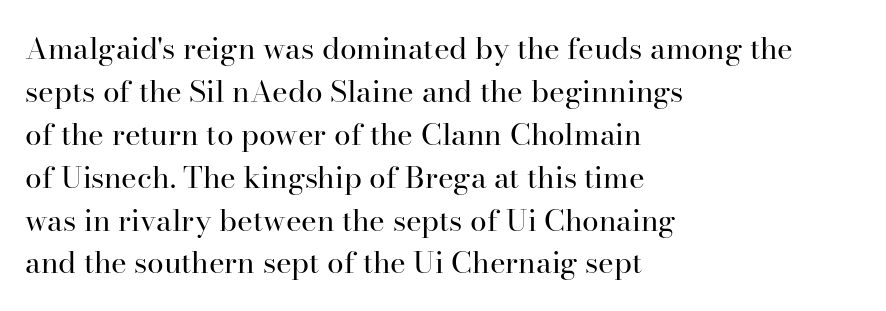
Think standard paragraph weight, or any step lighter than that. Spacing verdict: proportional, widths tailored to each character. A typesetter would label this face a serif. Beneath every word, the page is bare. Does the copy run flush right? No — it runs flush left. Words appear dense and cohesive because spacing is normal.
